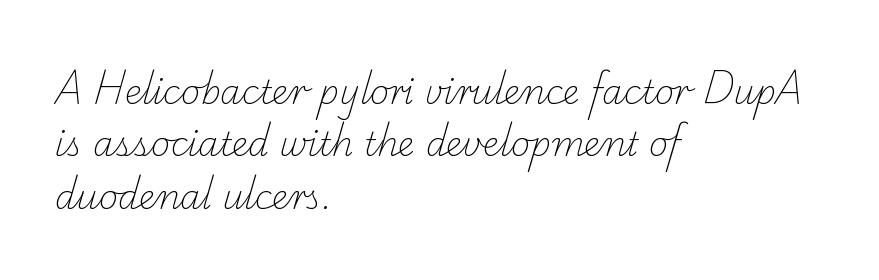
Proportional: the letters do not fall into vertical columns. The typesetter chose a ragged-right arrangement here. Words appear dense and cohesive because spacing is normal. Rows of type keep a routine distance in the vertical direction. Beneath every word, the page is bare. The font is comparable to plain body text, perhaps lighter.
